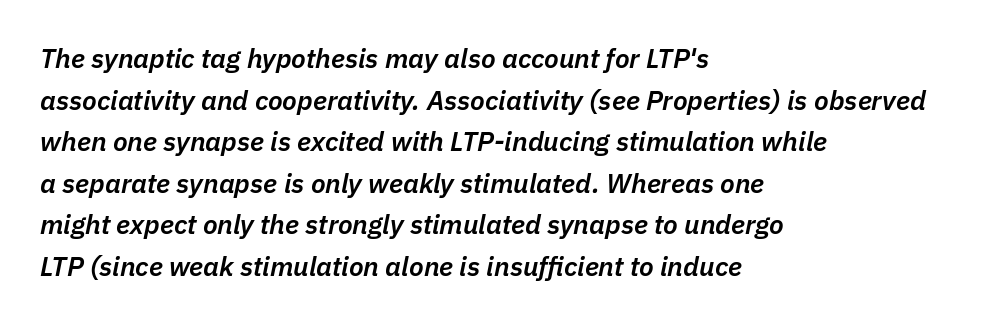
Q: Is the text bold? A: Semi-bold.
Q: Is the text italic (slanted)? A: Yes, it leans right by about 11 degrees.
Q: Is the text underlined? A: No.
Q: How is the paragraph aligned? A: Left-aligned.
Q: Is the spacing between letters normal or unusually wide? A: Normal.
Q: Is the spacing between lines tight, normal or loose? A: Normal.
